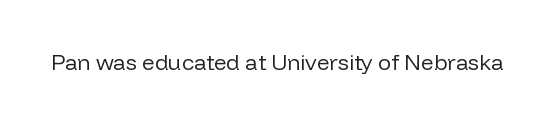
The space directly below the letters is spotless. Quick note: not italic, upright. The line texture is even and compact thanks to regular tracking. These glyphs show unthickened strokes, regular width or finer.
